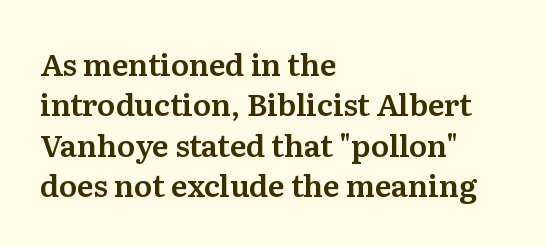
Q: Is the text italic (slanted)? A: No, it is upright.
Q: Is the typeface a serif or a sans-serif typeface? A: Serif.
Q: Is the text underlined? A: No.
Q: How is the paragraph aligned? A: Left-aligned.
Q: Is the spacing between letters normal or unusually wide? A: Normal.
Q: Is the spacing between lines tight, normal or loose? A: Normal.
Q: Width (condensed, normal, or wide)? A: Normal.
Q: Stroke contrast? A: Medium.
Q: x-height? A: Medium.
Q: Monospaced? A: No.
